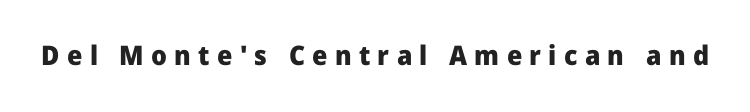
Q: Is the text bold? A: Yes.
Q: Is the text italic (slanted)? A: No, it is upright.
Q: Is the text underlined? A: No.
Q: Is the spacing between letters normal or unusually wide? A: Unusually wide.
